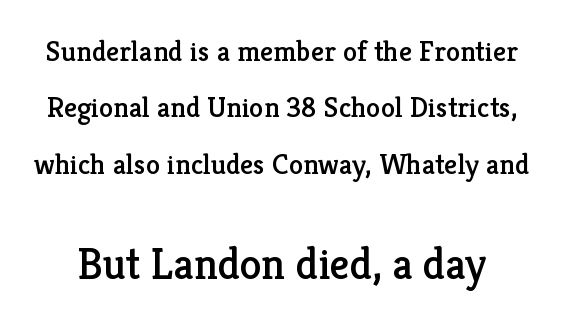
{"serif": "yes", "italic": "no", "width": "normal", "stroke_contrast": "low", "x_height": "medium", "monospaced": "no", "underline": "no", "line_spacing": "loose", "line_spacing_ratio": 1.94, "letter_spacing": "normal", "letter_spacing_em": 0.0, "larger_block": "second", "size_ratio": 1.52, "glyph_px": 44}
